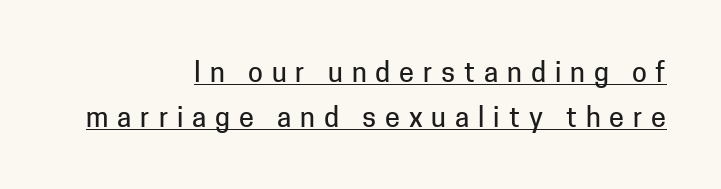
The image shows 27 px text type, upright; set right-aligned, normal line spacing (1.66x), unusually wide letter spacing (+0.33 em), underlined.
